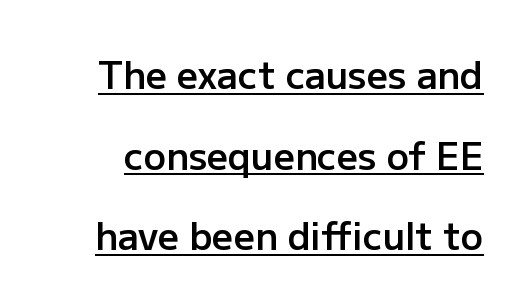
{"serif": "no", "italic": "no", "bold": "semi", "weight": "semibold", "width": "normal", "stroke_contrast": "low", "x_height": "medium", "monospaced": "no", "underline": "yes", "line_spacing": "loose", "line_spacing_ratio": 2.18, "letter_spacing": "normal", "letter_spacing_em": 0.0, "glyph_px": 37}
